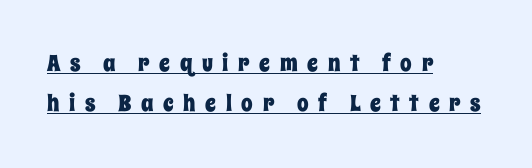
When letters stand straight like this, we call the style roman or upright. Glyph-to-glyph distance is far greater than everyday printed text. One-word summary of the alignment: left. Caption: lettering with a line underneath.
